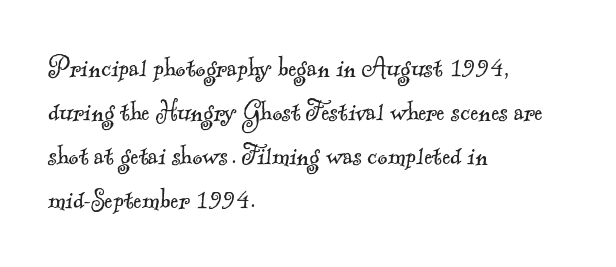
Q: Is the text bold? A: No.
Q: Is the typeface a serif or a sans-serif typeface? A: Serif.
Q: Is the text underlined? A: No.
Q: How is the paragraph aligned? A: Left-aligned.
Q: Is the spacing between letters normal or unusually wide? A: Normal.
Q: Is the spacing between lines tight, normal or loose? A: Normal.
Q: Width (condensed, normal, or wide)? A: Normal.
Q: x-height? A: Small.
Q: Monospaced? A: No.
